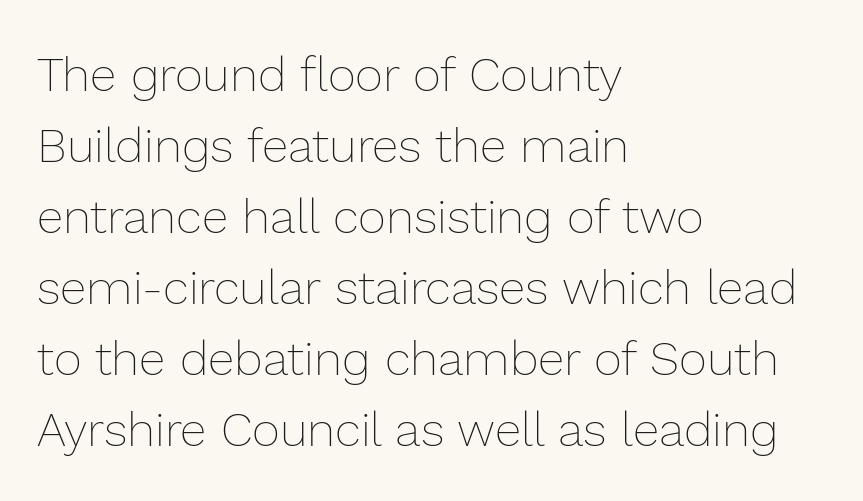
{"italic": "no", "bold": "no", "weight": "thin", "width": "normal", "x_height": "medium", "monospaced": "no", "underline": "no", "align": "left", "line_spacing": "normal", "line_spacing_ratio": 1.48, "letter_spacing": "normal", "letter_spacing_em": 0.0, "glyph_px": 48}
